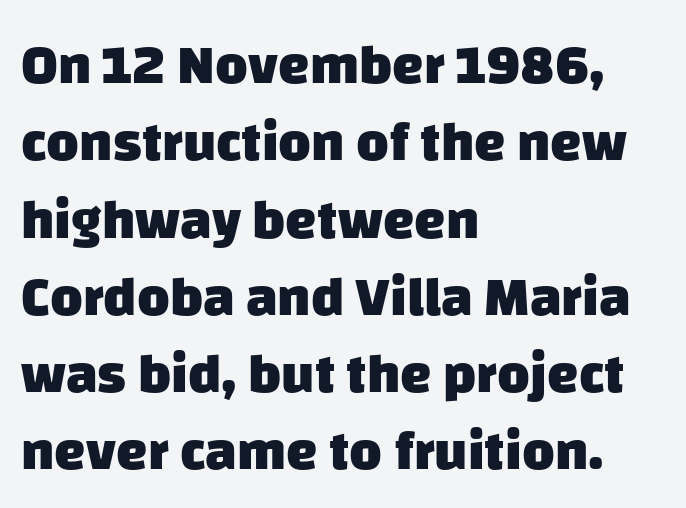
Horizontally, the lines are justified to the leading edge only. Vertical spacing — default. The passage shown is typeset with a sans-serif family. Glyph-to-glyph distance matches everyday printed text. Quick note: underline off.
